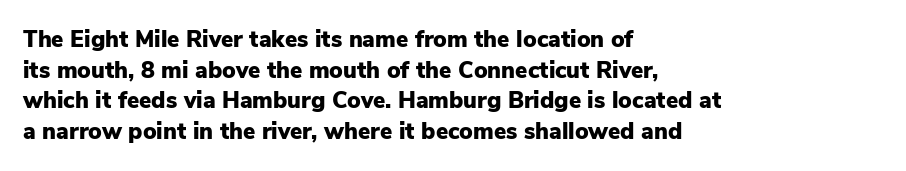
{"italic": "no", "bold": "yes", "underline": "no", "align": "left", "line_spacing": "normal", "line_spacing_ratio": 1.33, "letter_spacing": "normal", "letter_spacing_em": 0.0, "glyph_px": 23}
